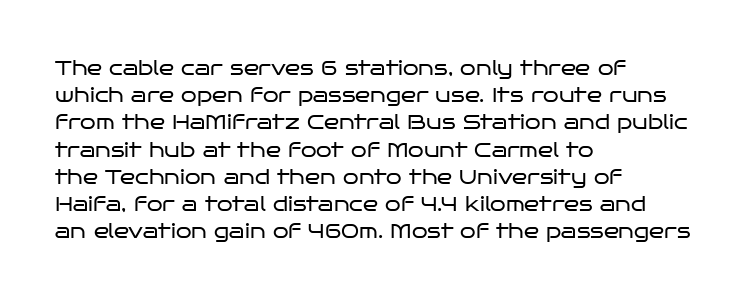
{"italic": "no", "bold": "no", "underline": "no", "align": "left", "line_spacing": "normal", "line_spacing_ratio": 1.36, "letter_spacing": "normal", "letter_spacing_em": 0.0, "glyph_px": 20}
